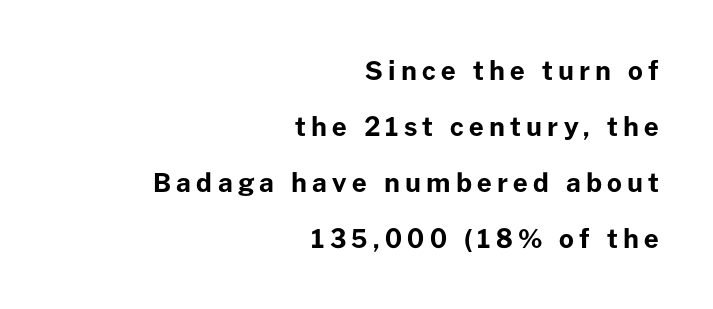
Whoever set this chose breathing room over compactness in the vertical rhythm. A flush-right, rag-left setting is used for this passage. Letter spacing: wide. Notice how thick the strokes are: this is what a full bold looks like.
